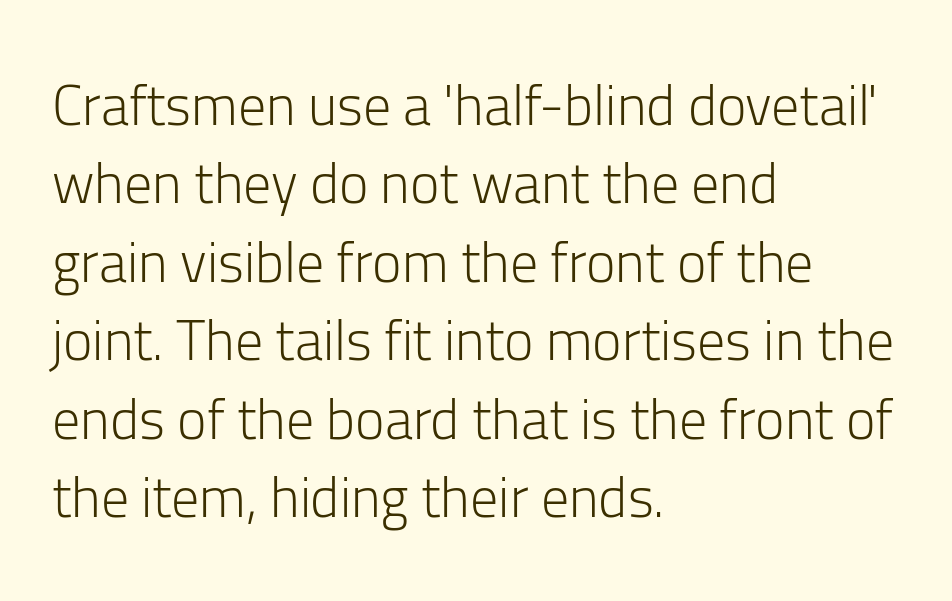
{"serif": "no", "italic": "no", "bold": "no", "weight": "light", "width": "normal", "stroke_contrast": "low", "x_height": "medium", "monospaced": "no", "underline": "no", "align": "left", "line_spacing": "normal", "line_spacing_ratio": 1.4, "letter_spacing": "normal", "letter_spacing_em": 0.0, "glyph_px": 56}
